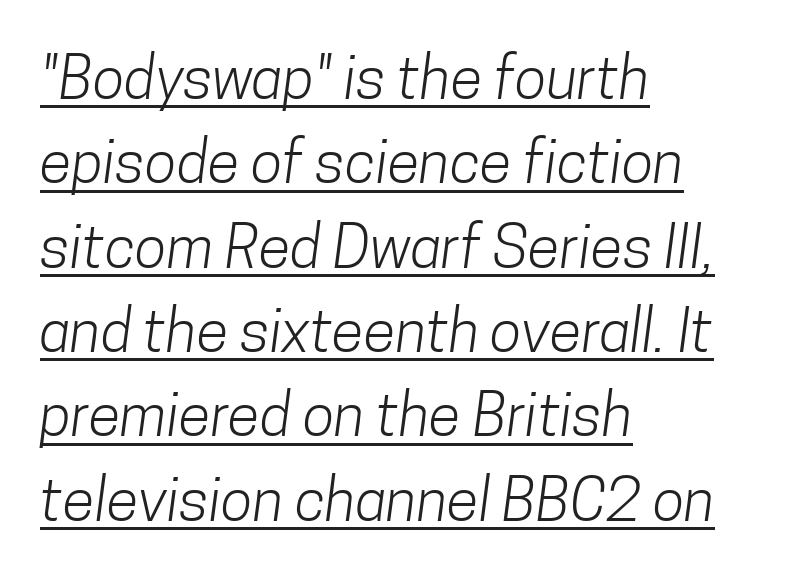
Short note: letters normally spaced. Stroke terminals: plain, sans-serif. Underlining? Definitely there. Stem width sits at or under what a default text font uses.
